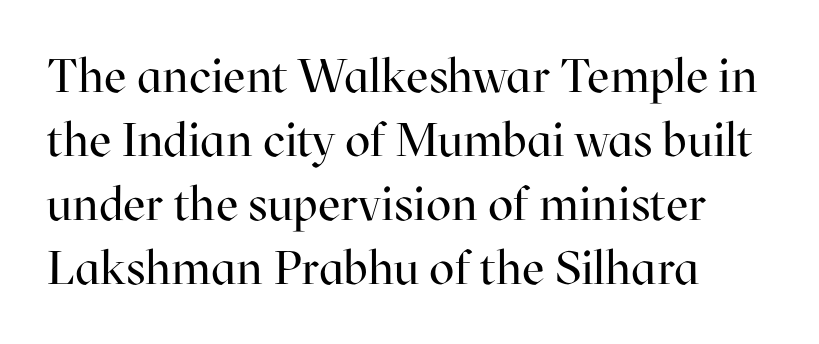
The image shows 47 px regular-weight serif type, upright; set left-aligned, normal line spacing (1.36x), normal letter spacing, not underlined; high stroke contrast and a medium x-height.
